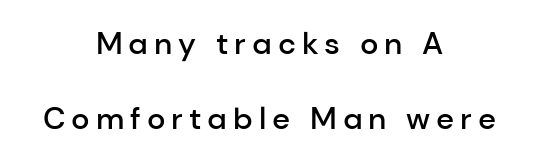
Q: Is the text bold? A: Semi-bold.
Q: Is the text italic (slanted)? A: No, it is upright.
Q: Is the typeface a serif or a sans-serif typeface? A: Sans-serif.
Q: Is the text underlined? A: No.
Q: How is the paragraph aligned? A: Centered.
Q: Is the spacing between lines tight, normal or loose? A: Loose.
Q: Width (condensed, normal, or wide)? A: Normal.
Q: Stroke contrast? A: Low.
Q: x-height? A: Medium.
Q: Monospaced? A: No.
